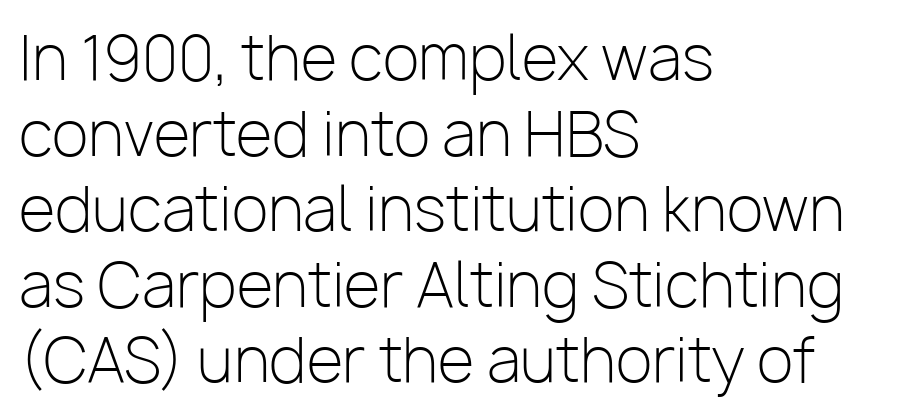
Visually the block forms a straight wall on the left and a jagged coastline on the right. The typesetting does not lean heavy: it is not bold. The horizontal fit of the characters is conventional and even. It's the straight-up-and-down kind of type.
